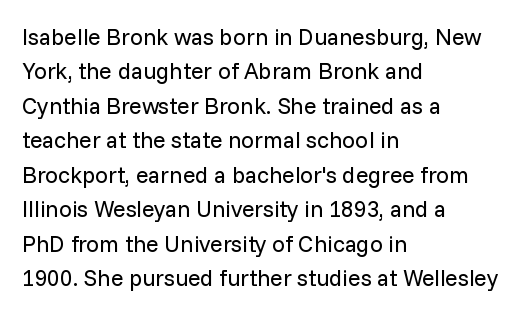
Q: Is the text bold? A: No.
Q: Is the text italic (slanted)? A: No, it is upright.
Q: Is the text underlined? A: No.
Q: How is the paragraph aligned? A: Left-aligned.
Q: Is the spacing between letters normal or unusually wide? A: Normal.
Q: Is the spacing between lines tight, normal or loose? A: Normal.
